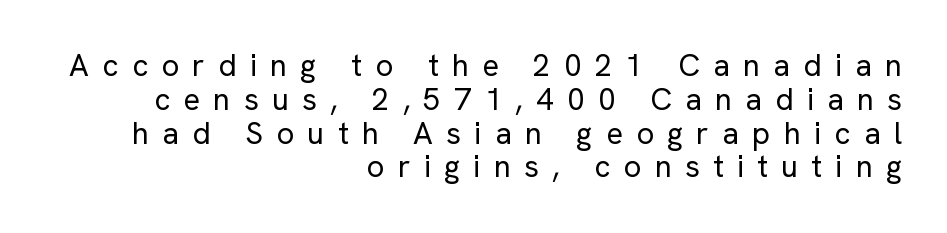
This sample has the flowing, uneven cadence of proportional lettering. I'd call this a sans setting — the letters go barefoot. Students, observe: this is what under-led, compact text looks like. In CSS terms this would be text-align: right. This is roman type, the default non-slanted kind.
